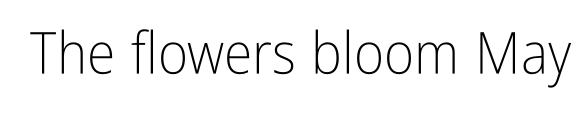
Q: Is the text bold? A: No.
Q: Is the text italic (slanted)? A: No, it is upright.
Q: Is the typeface a serif or a sans-serif typeface? A: Sans-serif.
Q: Is the text underlined? A: No.
Q: Is the spacing between letters normal or unusually wide? A: Normal.
Q: Width (condensed, normal, or wide)? A: Condensed.
Q: Stroke contrast? A: Low.
Q: x-height? A: Medium.
Q: Monospaced? A: No.
